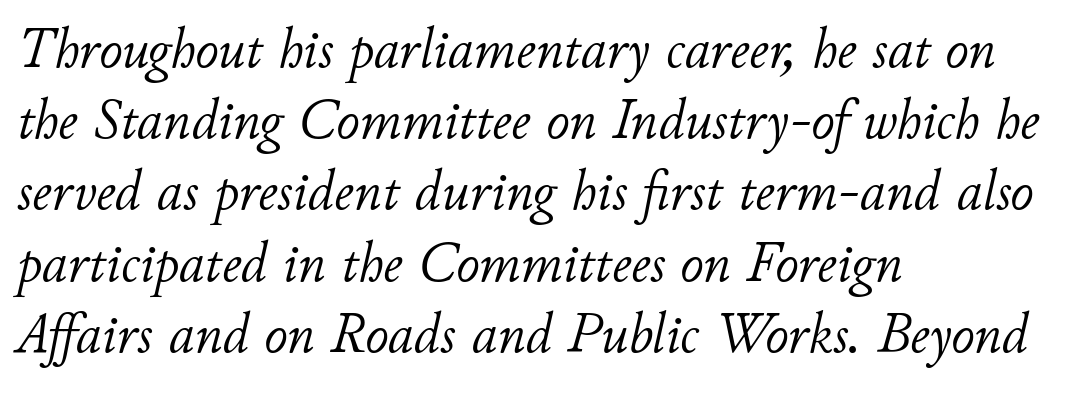
The image shows 57 px light type, italic (leaning right); set left-aligned, normal line spacing (1.25x), normal letter spacing, not underlined; low stroke contrast and a small x-height.
